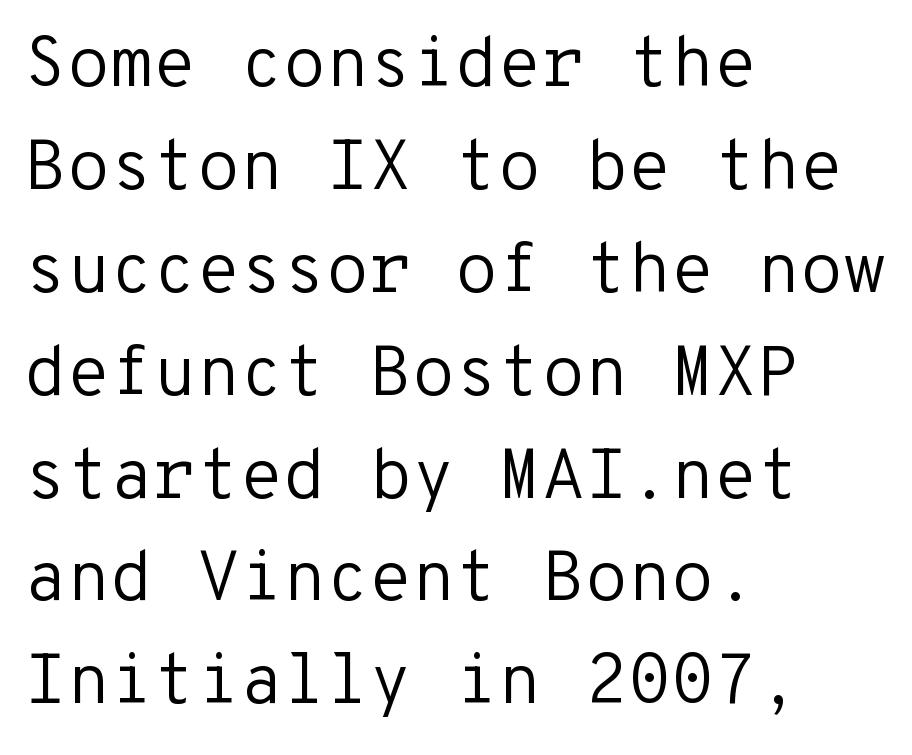
The image shows 70 px regular-weight sans-serif type, upright, monospaced; set left-aligned, normal line spacing (1.47x), normal letter spacing, not underlined; low stroke contrast and a medium x-height.
